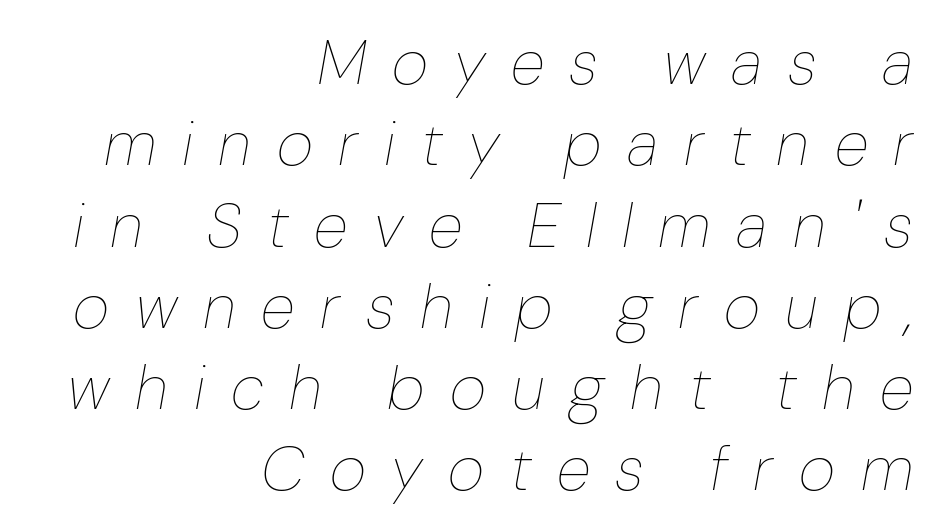
Q: Is the text bold? A: No.
Q: Is the text italic (slanted)? A: Yes, it leans right by about 10 degrees.
Q: Is the text underlined? A: No.
Q: How is the paragraph aligned? A: Right-aligned.
Q: Is the spacing between letters normal or unusually wide? A: Unusually wide.
Q: Is the spacing between lines tight, normal or loose? A: Normal.
Q: Width (condensed, normal, or wide)? A: Normal.
Q: Stroke contrast? A: Low.
Q: x-height? A: Medium.
Q: Monospaced? A: No.
